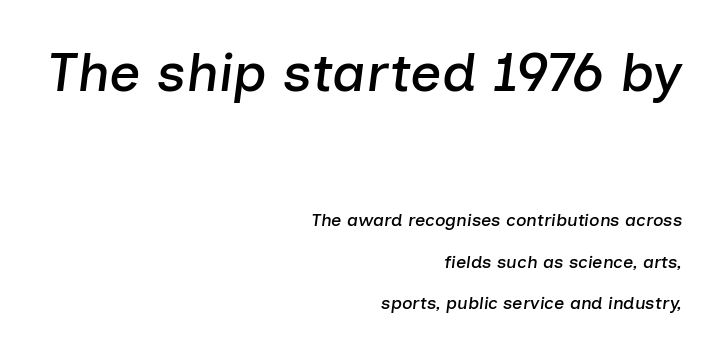
{"italic": "yes", "lean": "right", "slant_degrees": 7, "width": "normal", "stroke_contrast": "low", "x_height": "medium", "monospaced": "no", "underline": "no", "align": "right", "line_spacing": "loose", "line_spacing_ratio": 2.3, "letter_spacing": "normal", "letter_spacing_em": 0.0, "larger_block": "first", "size_ratio": 3.06, "glyph_px": 55}
